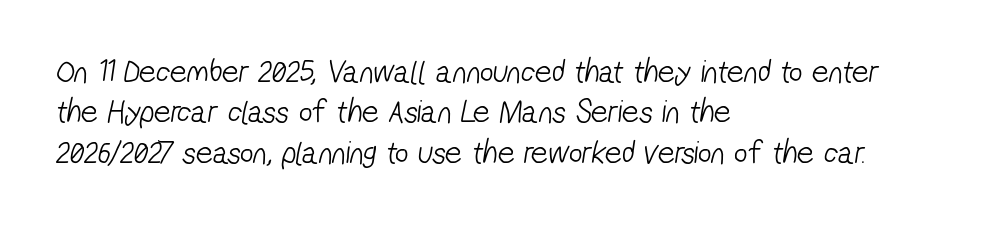
Is this a heavy cut? Hardly; it is regular or lighter. The lines are quadded left. The typeface chosen for these lines omits serifs. What stands out about the letter spacing? Nothing — it is the standard amount.
